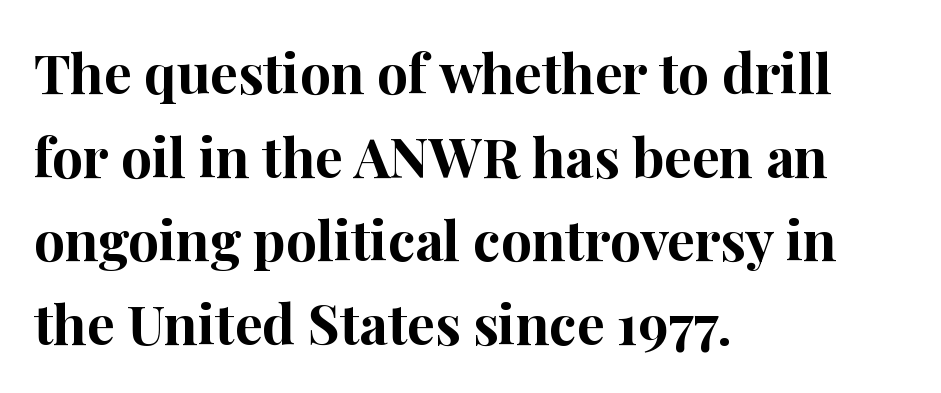
Each new line begins a customary step beneath the previous one. The baseline area is clear. Does extra space separate the letters? No, they use regular spacing. Emphasis by weight is at full strength: bold.
